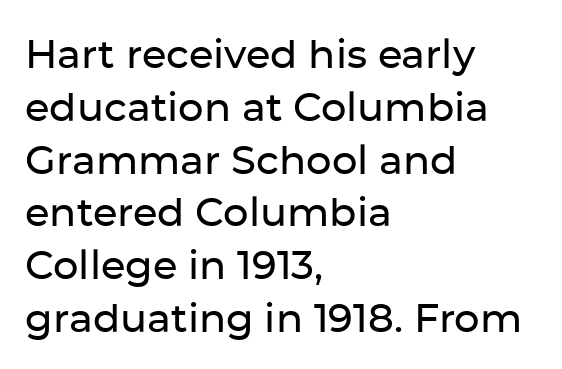
Evenly set lines give the paragraph a standard silhouette. Just letters on the line, the space beneath them empty. Serif or sans? Sans — the stroke terminals are bare. Students, note that the glyphs here touch the page at normal intervals.
